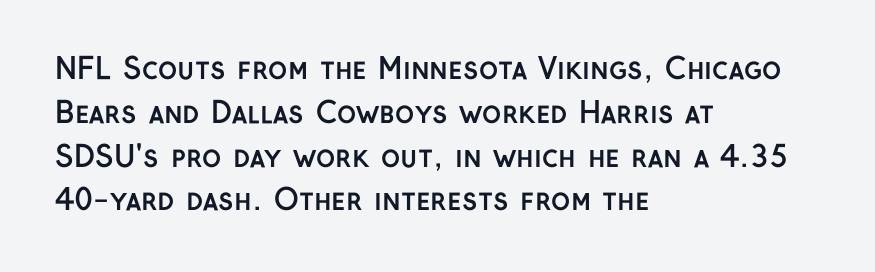
{"serif": "no", "italic": "no", "bold": "yes", "weight": "semibold", "width": "normal", "stroke_contrast": "low", "x_height": "medium", "monospaced": "no", "underline": "no", "align": "left", "line_spacing": "normal", "line_spacing_ratio": 1.51, "letter_spacing": "normal", "letter_spacing_em": 0.0, "glyph_px": 29}
